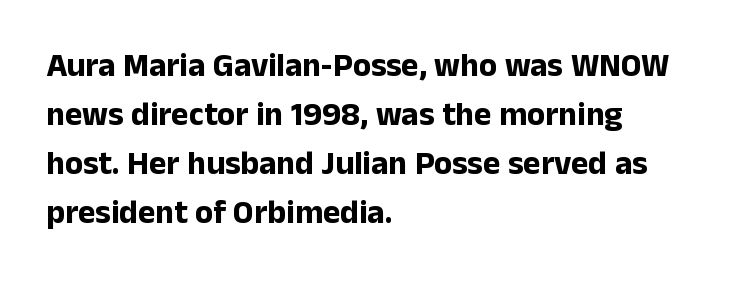
{"serif": "no", "italic": "no", "bold": "yes", "weight": "bold", "width": "normal", "stroke_contrast": "low", "x_height": "medium", "monospaced": "no", "underline": "no", "align": "left", "line_spacing": "normal", "line_spacing_ratio": 1.48, "letter_spacing": "normal", "letter_spacing_em": 0.0, "glyph_px": 33}
